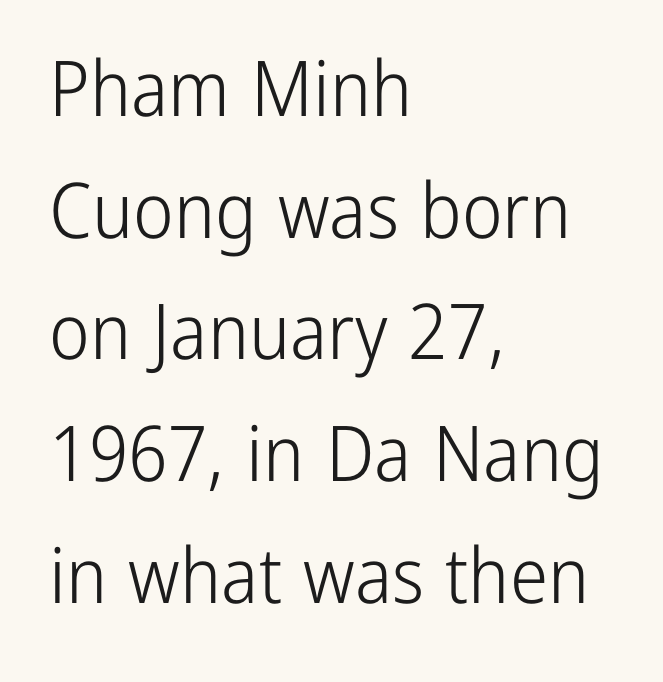
The tracking reads as untouched default to a designer's eye. The face used here is proportionally spaced, like ordinary book or web type. How would I describe the line gaps? Plain and ordinary. The font's upright variant was chosen for this text. The ragged edge is on the right, which tells us the setting is flush left.
